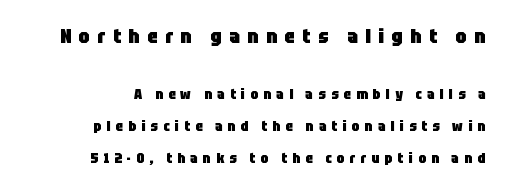
Q: Is the text bold? A: Yes.
Q: Is the text italic (slanted)? A: No, it is upright.
Q: Is the text underlined? A: No.
Q: How is the paragraph aligned? A: Right-aligned.
Q: Is the spacing between letters normal or unusually wide? A: Unusually wide.
Q: Is the spacing between lines tight, normal or loose? A: Loose.
Q: Which block of text is set in a larger size, the first (top) or the second (bottom)? A: The first (top) one.
